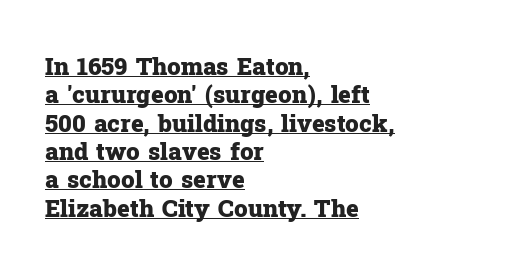
The typesetting leans heavy: a genuine bold. Looks like someone drew a line under every word here. Caption: standard tracking, unaltered. Is the block centered? No — it sits flush against the left margin.
